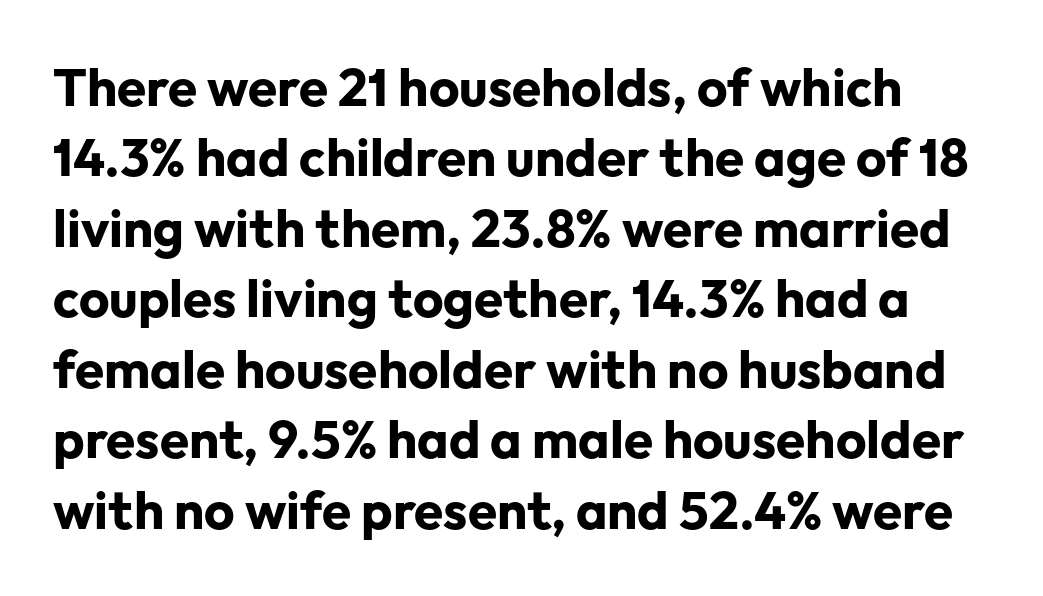
Q: Is the text bold? A: Yes.
Q: Is the text italic (slanted)? A: No, it is upright.
Q: Is the typeface a serif or a sans-serif typeface? A: Sans-serif.
Q: Is the text underlined? A: No.
Q: Is the spacing between letters normal or unusually wide? A: Normal.
Q: Is the spacing between lines tight, normal or loose? A: Normal.
Q: Width (condensed, normal, or wide)? A: Normal.
Q: Stroke contrast? A: Low.
Q: x-height? A: Medium.
Q: Monospaced? A: No.
